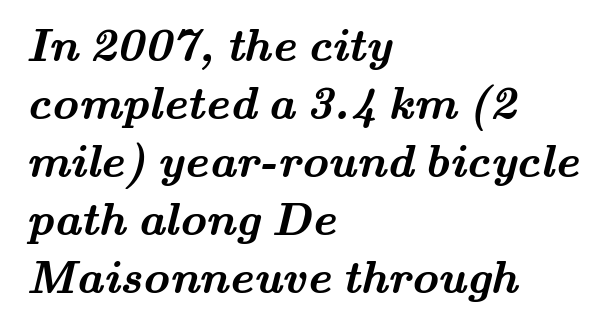
Q: Is the text bold? A: Yes.
Q: Is the typeface a serif or a sans-serif typeface? A: Serif.
Q: Is the text underlined? A: No.
Q: How is the paragraph aligned? A: Left-aligned.
Q: Is the spacing between letters normal or unusually wide? A: Normal.
Q: Is the spacing between lines tight, normal or loose? A: Normal.
Q: Width (condensed, normal, or wide)? A: Wide.
Q: Stroke contrast? A: Medium.
Q: x-height? A: Small.
Q: Monospaced? A: No.
